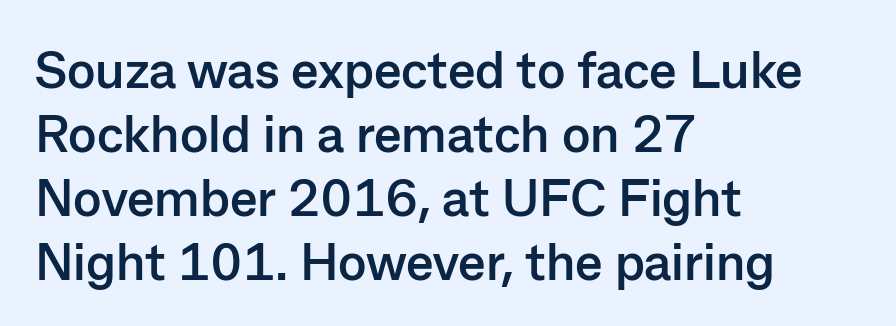
Each line starts at the same left margin while the right side varies. Look at the bottom of the vertical strokes: they stop flat, with no serifs. Ascenders rise straight up at ninety degrees. Honestly, the letter spacing is just normal — you wouldn't notice it. Looks like regular typesetting: each glyph gets only the width it needs. The passage shown is not underscored anywhere.
